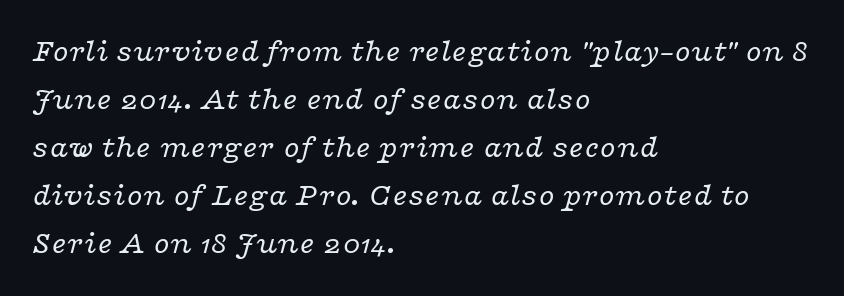
The image shows 32 px regular-weight, wide serif type, italic (leaning right); set left-aligned, normal line spacing (1.5x), normal letter spacing, not underlined; low stroke contrast and a medium x-height.
